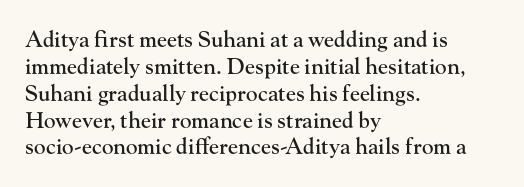
Is the block centered? No — it sits flush against the left margin. Beneath every word, the page is bare. What stands out about the letter spacing? Nothing — it is the standard amount. The lettering stays uniformly vertical, giving the passage a roman look.
